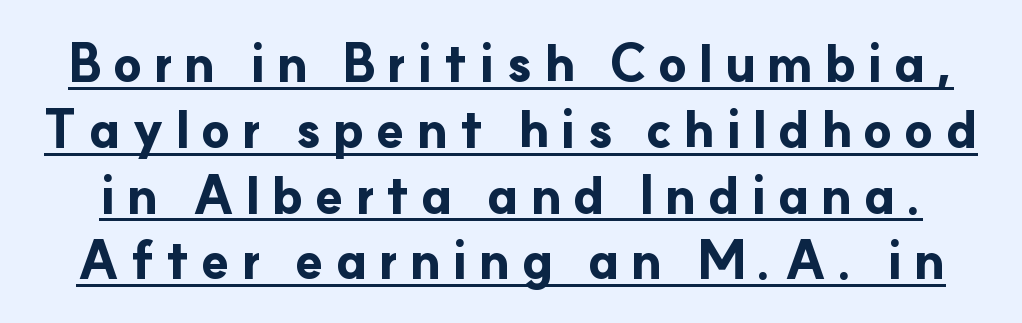
Q: Is the text bold? A: Yes.
Q: Is the text italic (slanted)? A: No, it is upright.
Q: Is the typeface a serif or a sans-serif typeface? A: Sans-serif.
Q: Is the text underlined? A: Yes.
Q: Is the spacing between letters normal or unusually wide? A: Unusually wide.
Q: Is the spacing between lines tight, normal or loose? A: Normal.
Q: Width (condensed, normal, or wide)? A: Normal.
Q: Stroke contrast? A: Low.
Q: x-height? A: Small.
Q: Monospaced? A: No.
